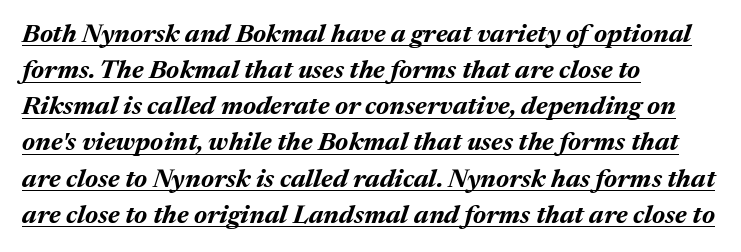
{"italic": "yes", "lean": "right", "slant_degrees": 17, "bold": "yes", "underline": "yes", "align": "left", "line_spacing": "normal", "line_spacing_ratio": 1.39, "letter_spacing": "normal", "letter_spacing_em": 0.0, "glyph_px": 26}
